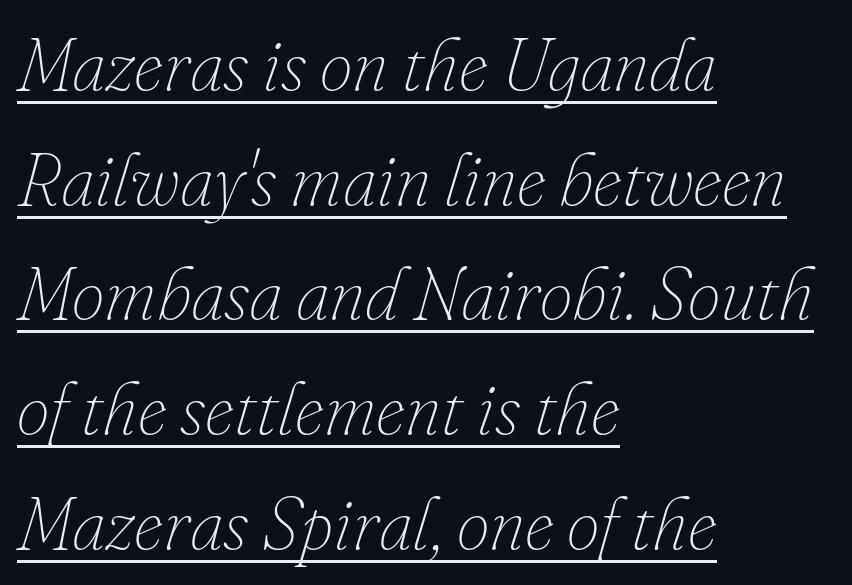
Notice how descenders clear the ascenders below comfortably — that's standard leading. Here the designer chose a conventional face with non-uniform glyph widths. These lines keep a tight, regular rhythm from letter to letter. The weight would be labelled regular, book, light, or lighter still.
